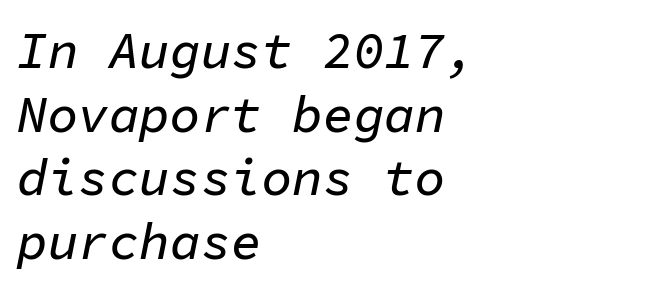
Q: Is the text italic (slanted)? A: Yes, it leans right by about 11 degrees.
Q: Is the text underlined? A: No.
Q: How is the paragraph aligned? A: Left-aligned.
Q: Is the spacing between letters normal or unusually wide? A: Normal.
Q: Is the spacing between lines tight, normal or loose? A: Normal.
Q: Width (condensed, normal, or wide)? A: Normal.
Q: Stroke contrast? A: Low.
Q: x-height? A: Medium.
Q: Monospaced? A: Yes.
